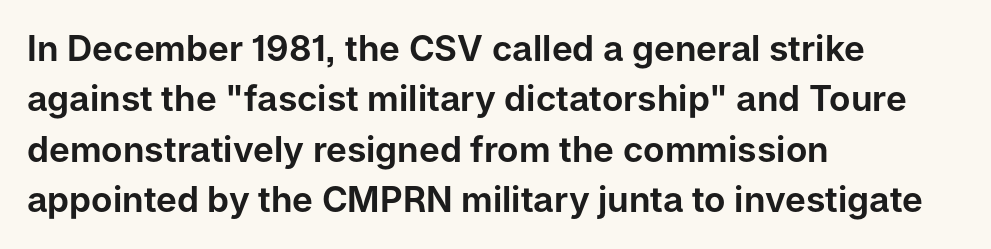
{"serif": "no", "italic": "no", "width": "normal", "stroke_contrast": "low", "x_height": "medium", "monospaced": "no", "underline": "no", "align": "left", "line_spacing": "normal", "line_spacing_ratio": 1.44, "letter_spacing": "normal", "letter_spacing_em": 0.0, "glyph_px": 35}
